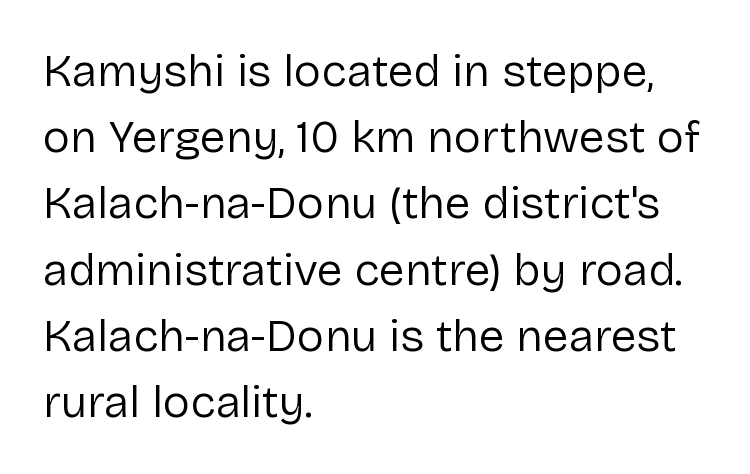
Q: Is the text bold? A: No.
Q: Is the text italic (slanted)? A: No, it is upright.
Q: Is the typeface a serif or a sans-serif typeface? A: Sans-serif.
Q: Is the text underlined? A: No.
Q: How is the paragraph aligned? A: Left-aligned.
Q: Is the spacing between letters normal or unusually wide? A: Normal.
Q: Is the spacing between lines tight, normal or loose? A: Normal.
Q: Width (condensed, normal, or wide)? A: Normal.
Q: Stroke contrast? A: Low.
Q: x-height? A: Medium.
Q: Monospaced? A: No.
